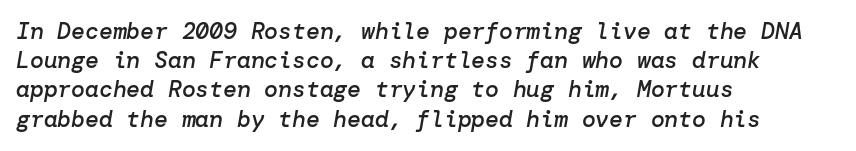
{"italic": "yes", "lean": "right", "slant_degrees": 10, "bold": "semi", "underline": "no", "align": "left", "line_spacing": "normal", "line_spacing_ratio": 1.27, "letter_spacing": "normal", "letter_spacing_em": 0.0, "glyph_px": 23}
